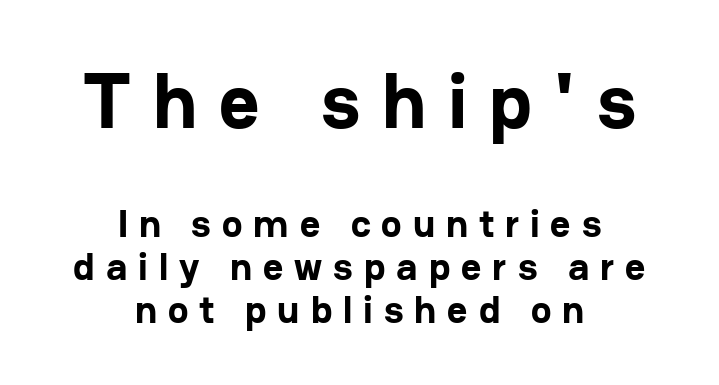
The image shows 78 px bold sans-serif type, upright; set centered, tight line spacing (1.1x), unusually wide letter spacing (+0.28 em), not underlined; the first (top) block is 2.0x larger; low stroke contrast and a medium x-height.
